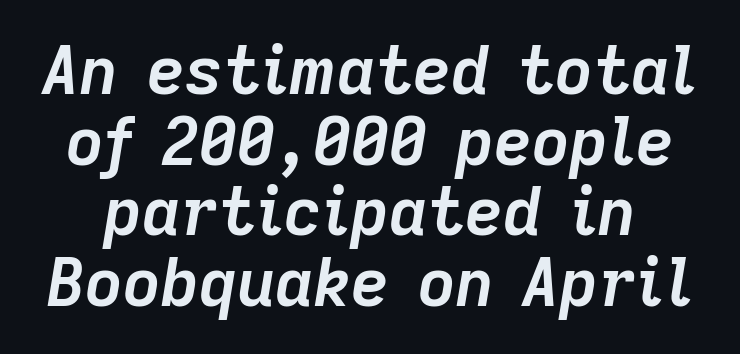
{"italic": "yes", "lean": "right", "slant_degrees": 9, "bold": "yes", "weight": "semibold", "width": "normal", "stroke_contrast": "low", "x_height": "medium", "monospaced": "no", "underline": "no", "line_spacing": "tight", "line_spacing_ratio": 1.07, "letter_spacing": "normal", "letter_spacing_em": 0.0, "glyph_px": 66}
